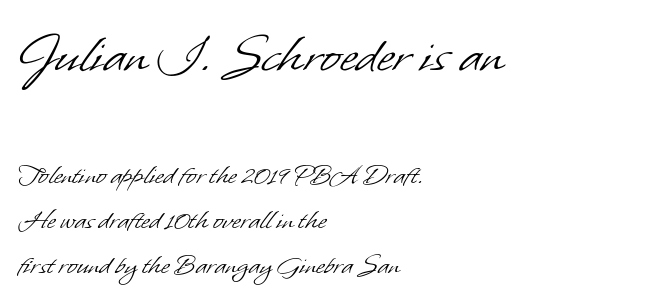
The weight would be labelled regular, book, light, or lighter still. Grotesque or geometric, the face here clearly has no serifs. The space beneath each line is pristine and unruled. Short and long lines alike share a common starting point at left.
